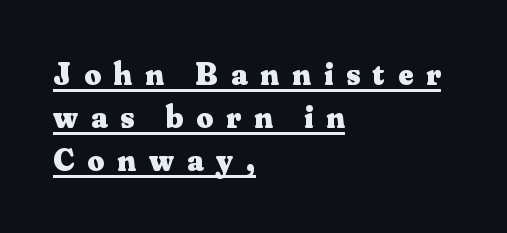
Q: Is the text bold? A: Yes.
Q: Is the text italic (slanted)? A: No, it is upright.
Q: Is the typeface a serif or a sans-serif typeface? A: Serif.
Q: Is the text underlined? A: Yes.
Q: How is the paragraph aligned? A: Left-aligned.
Q: Is the spacing between letters normal or unusually wide? A: Unusually wide.
Q: Is the spacing between lines tight, normal or loose? A: Normal.
Q: Width (condensed, normal, or wide)? A: Normal.
Q: Stroke contrast? A: Medium.
Q: x-height? A: Small.
Q: Monospaced? A: No.
